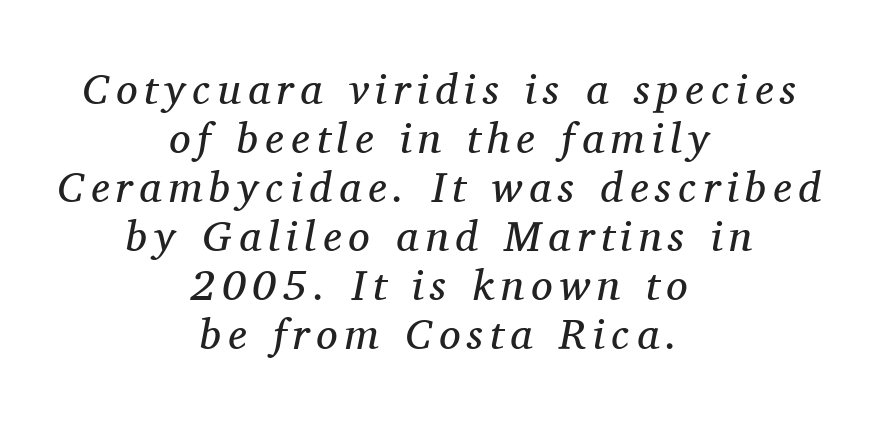
The image shows 43 px regular-weight serif type, italic (leaning right); set centered, tight line spacing (1.14x), not underlined; medium stroke contrast and a medium x-height.
